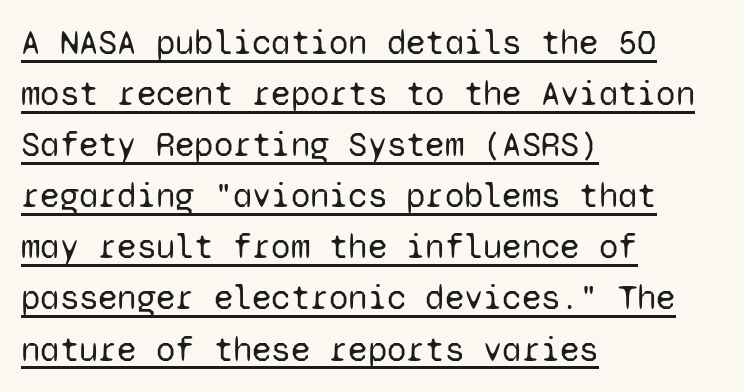
{"serif": "no", "italic": "no", "bold": "no", "weight": "regular", "width": "normal", "stroke_contrast": "low", "x_height": "medium", "monospaced": "yes", "underline": "yes", "align": "left", "line_spacing": "normal", "line_spacing_ratio": 1.46, "letter_spacing": "normal", "letter_spacing_em": 0.0, "glyph_px": 35}
